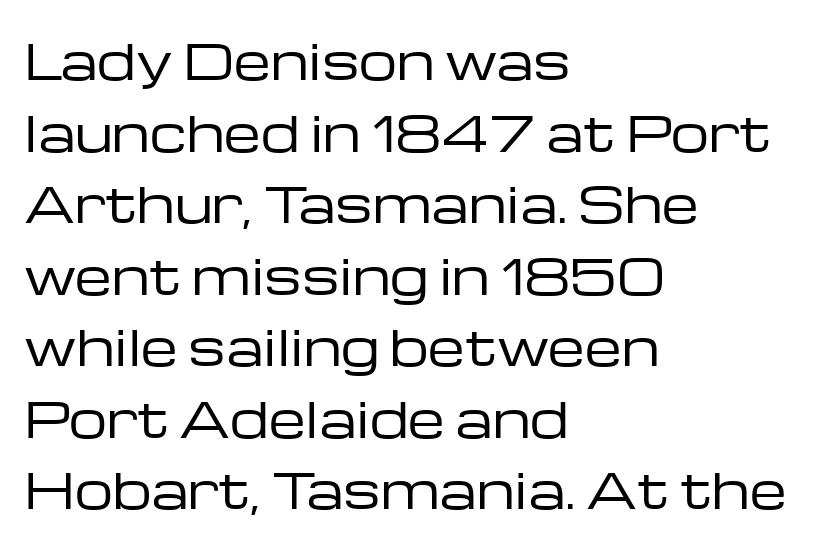
{"serif": "no", "italic": "no", "bold": "no", "weight": "regular", "width": "wide", "stroke_contrast": "low", "x_height": "medium", "monospaced": "no", "underline": "no", "align": "left", "line_spacing": "normal", "line_spacing_ratio": 1.49, "letter_spacing": "normal", "letter_spacing_em": 0.0, "glyph_px": 48}
